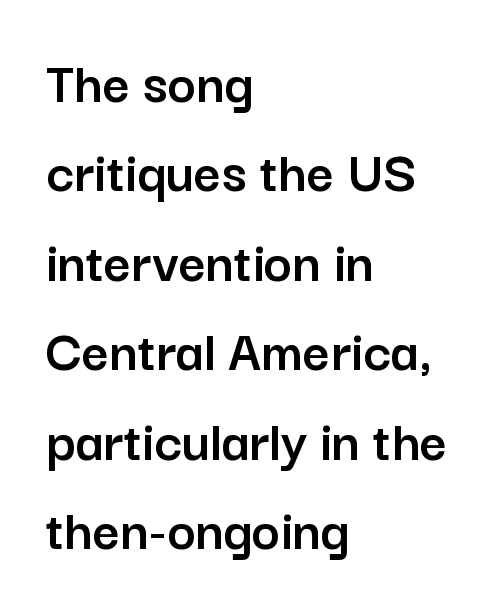
Q: Is the text italic (slanted)? A: No, it is upright.
Q: Is the typeface a serif or a sans-serif typeface? A: Sans-serif.
Q: Is the text underlined? A: No.
Q: How is the paragraph aligned? A: Left-aligned.
Q: Is the spacing between letters normal or unusually wide? A: Normal.
Q: Is the spacing between lines tight, normal or loose? A: Normal.
Q: Width (condensed, normal, or wide)? A: Normal.
Q: Stroke contrast? A: Low.
Q: x-height? A: Medium.
Q: Monospaced? A: No.
